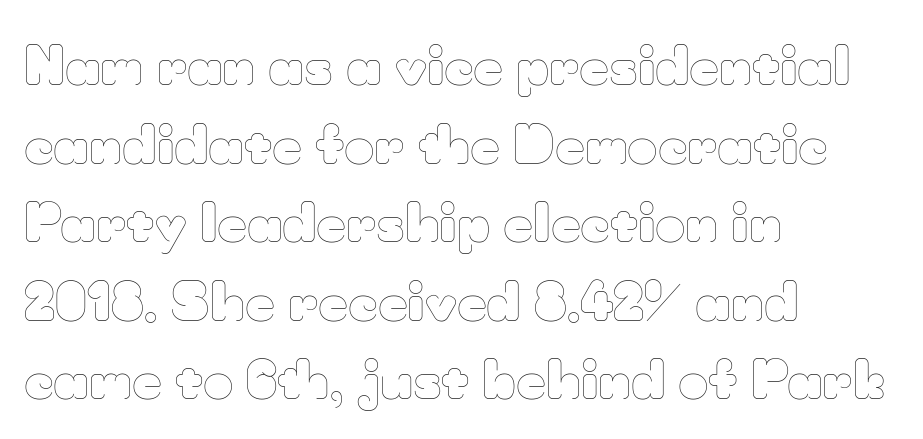
Q: Is the text bold? A: No.
Q: Is the text italic (slanted)? A: No, it is upright.
Q: Is the text underlined? A: No.
Q: How is the paragraph aligned? A: Left-aligned.
Q: Is the spacing between letters normal or unusually wide? A: Normal.
Q: Is the spacing between lines tight, normal or loose? A: Normal.
Q: Width (condensed, normal, or wide)? A: Normal.
Q: Stroke contrast? A: Low.
Q: x-height? A: Small.
Q: Monospaced? A: No.
